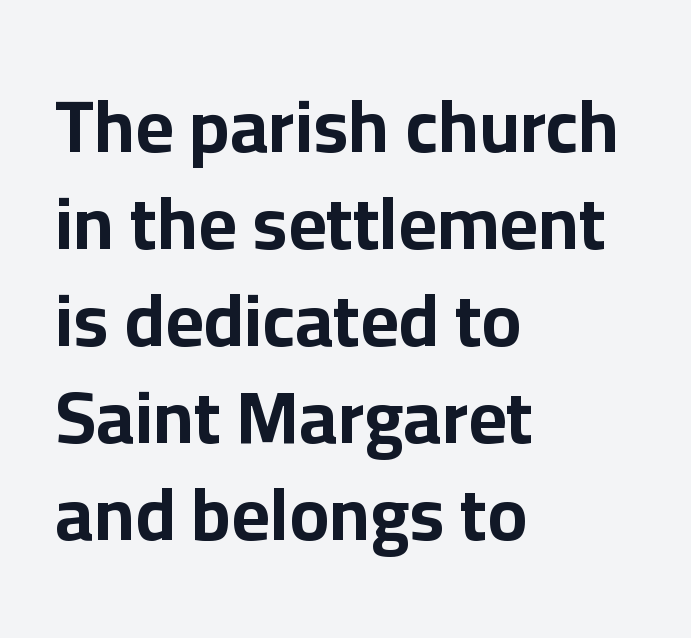
How are the letters spaced? Ordinarily, with no added tracking. Nobody drew a line under any word here. A classic flush-left, rag-right setting is used for this passage. It's the straight-up-and-down kind of type. Note the varied advance widths — an 'i' is clearly narrower than an 'm'.
